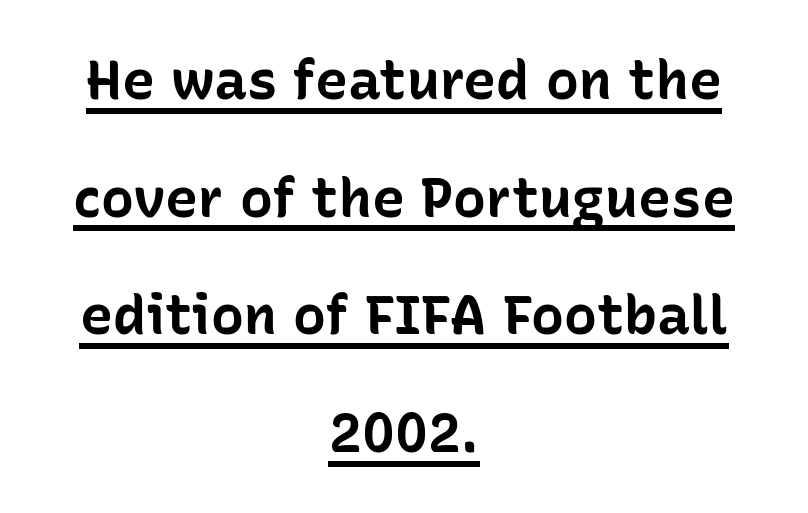
The image shows 55 px bold sans-serif type, upright; set centered, loose line spacing (2.14x), normal letter spacing, underlined; low stroke contrast and a medium x-height.
